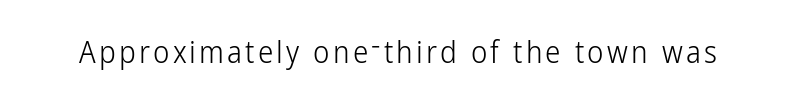
Q: Is the text bold? A: No.
Q: Is the text italic (slanted)? A: No, it is upright.
Q: Is the typeface a serif or a sans-serif typeface? A: Sans-serif.
Q: Is the text underlined? A: No.
Q: Width (condensed, normal, or wide)? A: Condensed.
Q: Stroke contrast? A: Low.
Q: x-height? A: Medium.
Q: Monospaced? A: No.
